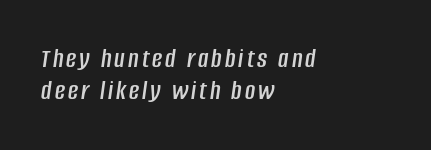
{"italic": "yes", "lean": "right", "slant_degrees": 8, "width": "condensed", "stroke_contrast": "low", "x_height": "large", "monospaced": "no", "underline": "no", "align": "left", "line_spacing": "tight", "line_spacing_ratio": 1.15, "glyph_px": 28}
